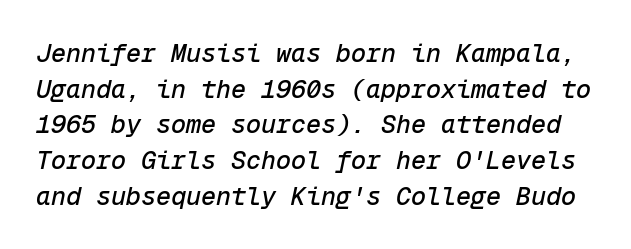
The space beneath each line is pristine and unruled. Would a proofreader flag this as italicized? Yes. The lines sit at an ordinary, default distance from one another. The type is set solid horizontally, with unmodified tracking.
